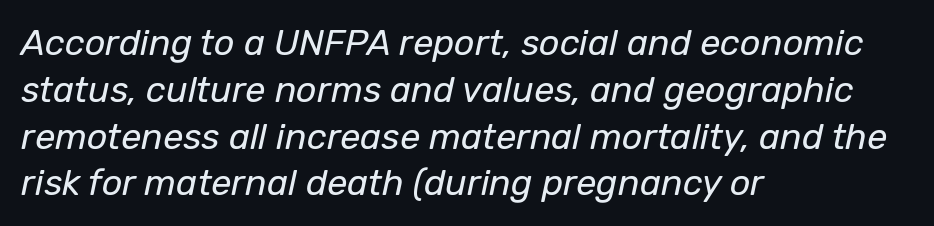
{"italic": "yes", "lean": "right", "slant_degrees": 12, "bold": "no", "weight": "regular", "width": "normal", "stroke_contrast": "low", "x_height": "medium", "monospaced": "no", "underline": "no", "align": "left", "line_spacing": "normal", "line_spacing_ratio": 1.3, "letter_spacing": "normal", "letter_spacing_em": 0.0, "glyph_px": 36}
